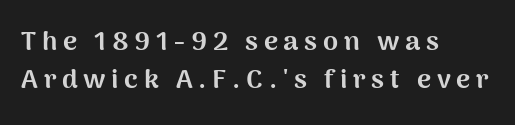
The image shows 27 px bold type, upright; set left-aligned, normal line spacing (1.39x), unusually wide letter spacing (+0.21 em), not underlined.
